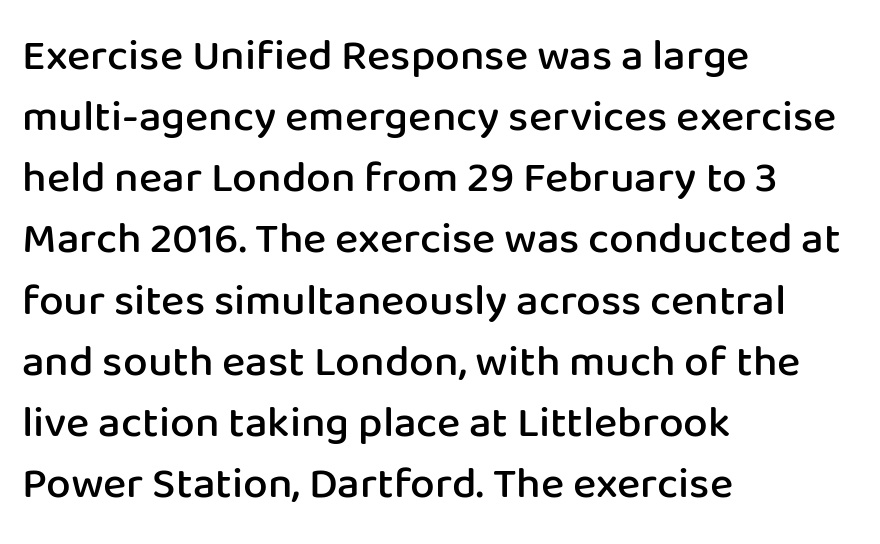
Q: Is the text bold? A: Semi-bold.
Q: Is the text italic (slanted)? A: No, it is upright.
Q: Is the typeface a serif or a sans-serif typeface? A: Sans-serif.
Q: Is the text underlined? A: No.
Q: How is the paragraph aligned? A: Left-aligned.
Q: Is the spacing between letters normal or unusually wide? A: Normal.
Q: Is the spacing between lines tight, normal or loose? A: Normal.
Q: Width (condensed, normal, or wide)? A: Normal.
Q: Stroke contrast? A: Low.
Q: x-height? A: Medium.
Q: Monospaced? A: No.
